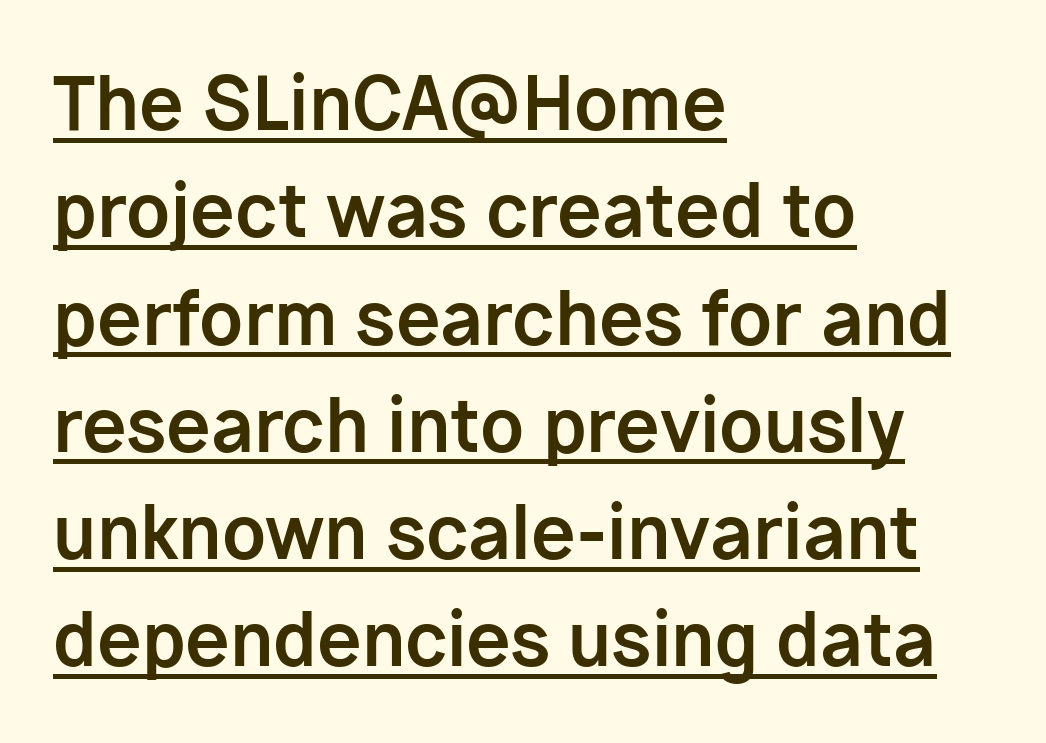
This rendering employs a face without finishing strokes, i.e., a sans-serif. Beneath each row of characters lies a ruled line. One glance says typical: line gaps are just what's usual. Here the designer chose a conventional face with non-uniform glyph widths.
